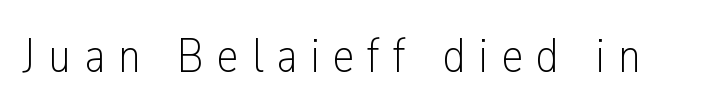
Q: Is the text bold? A: No.
Q: Is the text italic (slanted)? A: No, it is upright.
Q: Is the typeface a serif or a sans-serif typeface? A: Sans-serif.
Q: Is the text underlined? A: No.
Q: Is the spacing between letters normal or unusually wide? A: Unusually wide.
Q: Width (condensed, normal, or wide)? A: Condensed.
Q: Stroke contrast? A: Low.
Q: x-height? A: Medium.
Q: Monospaced? A: No.
